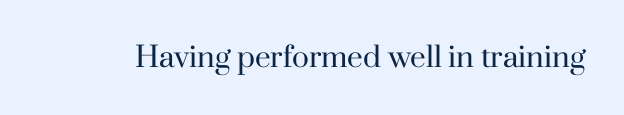
The image shows 28 px regular-weight serif type, upright; set normal letter spacing, not underlined; high stroke contrast and a small x-height.
